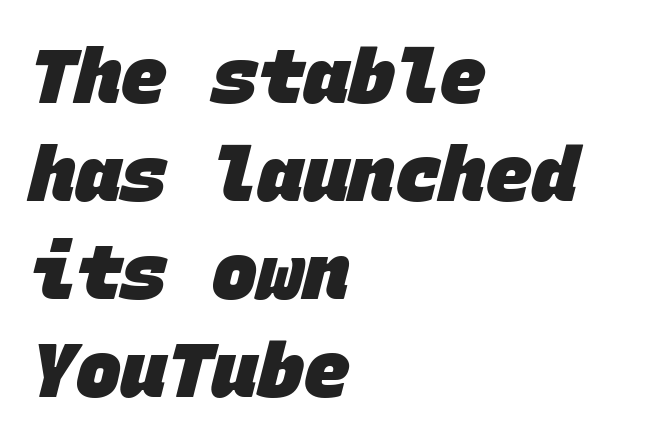
The image shows 76 px heavy sans-serif type, monospaced; set left-aligned, normal line spacing (1.29x), normal letter spacing, not underlined; low stroke contrast and a large x-height.
